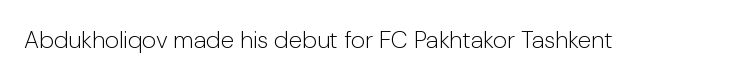
Only glyphs here, with clear space below each row. Notice how the stems are strictly vertical — no italics here. Between one letter and the next there's only the usual sliver of space. Is this a heavy cut? Hardly; it is regular or lighter.
